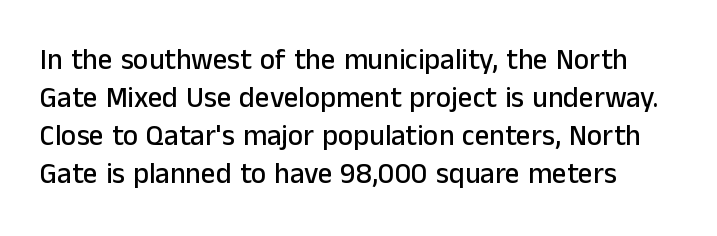
{"serif": "no", "italic": "no", "width": "normal", "stroke_contrast": "low", "x_height": "medium", "monospaced": "no", "underline": "no", "line_spacing": "normal", "line_spacing_ratio": 1.31, "letter_spacing": "normal", "letter_spacing_em": 0.0, "glyph_px": 29}
